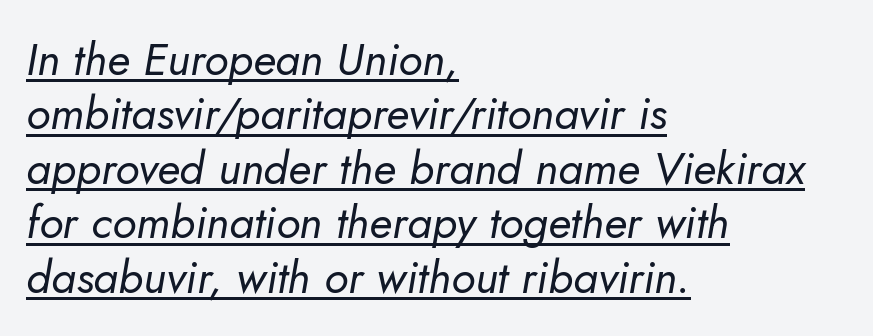
{"italic": "yes", "lean": "right", "slant_degrees": 5, "bold": "no", "weight": "regular", "width": "normal", "stroke_contrast": "low", "x_height": "small", "monospaced": "no", "underline": "yes", "align": "left", "line_spacing_ratio": 1.21, "letter_spacing": "normal", "letter_spacing_em": 0.0, "glyph_px": 45}
